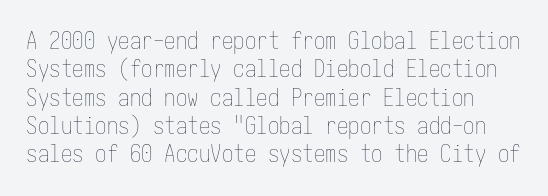
{"italic": "no", "bold": "no", "underline": "no", "line_spacing_ratio": 1.23, "letter_spacing": "normal", "letter_spacing_em": 0.0, "glyph_px": 23}
